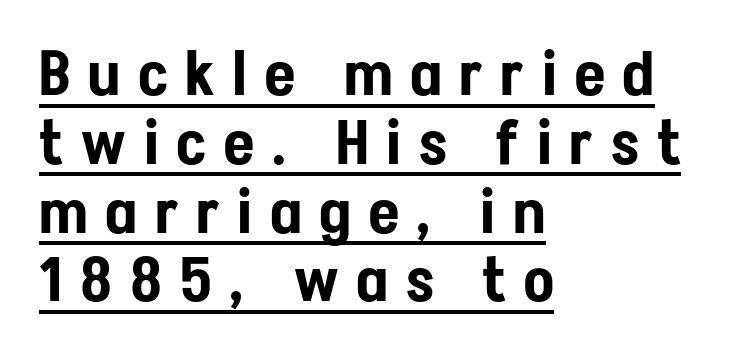
{"serif": "no", "italic": "no", "width": "condensed", "stroke_contrast": "low", "x_height": "medium", "monospaced": "no", "underline": "yes", "align": "left", "line_spacing": "tight", "line_spacing_ratio": 1.11, "letter_spacing": "wide", "letter_spacing_em": 0.29, "glyph_px": 62}
